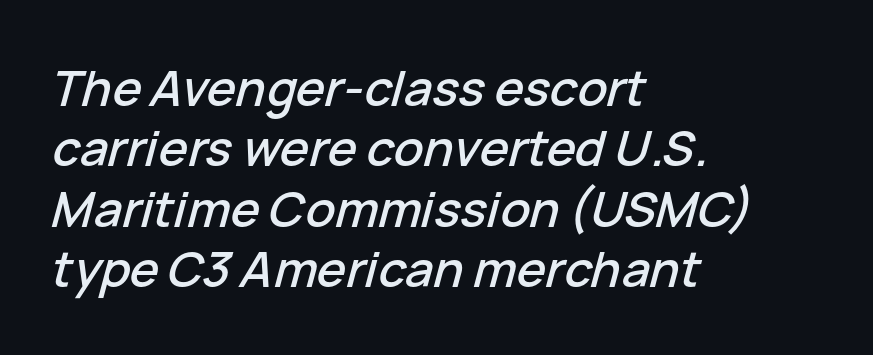
{"italic": "yes", "lean": "right", "slant_degrees": 15, "width": "normal", "stroke_contrast": "low", "x_height": "medium", "monospaced": "no", "underline": "no", "align": "left", "line_spacing_ratio": 1.23, "letter_spacing": "normal", "letter_spacing_em": 0.0, "glyph_px": 49}
